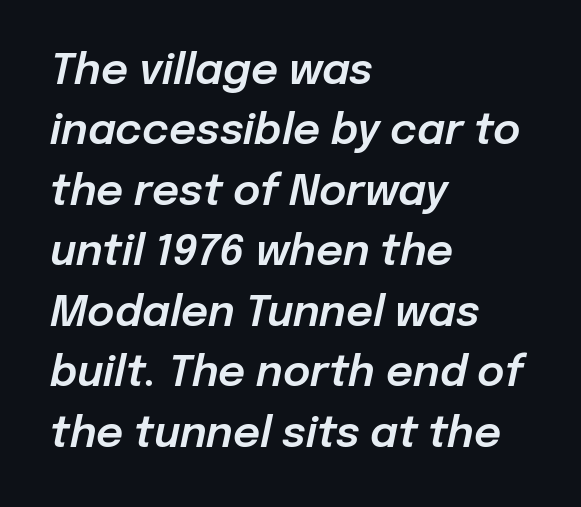
The image shows 42 px text type, italic (leaning right); set left-aligned, normal line spacing (1.44x), normal letter spacing, not underlined; low stroke contrast and a medium x-height.
